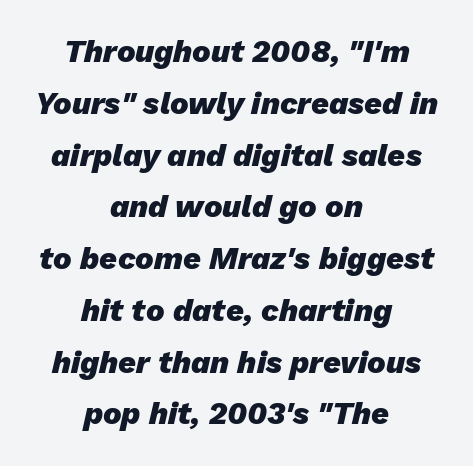
The image shows 31 px heavy type, italic (leaning right); set centered, normal line spacing (1.67x), normal letter spacing, not underlined; low stroke contrast and a medium x-height.
